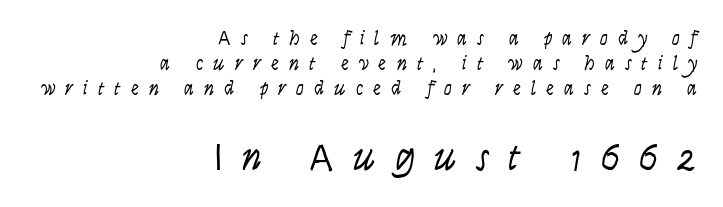
Q: Is the text bold? A: No.
Q: Is the text italic (slanted)? A: Yes, it leans right by about 9 degrees.
Q: Is the text underlined? A: No.
Q: How is the paragraph aligned? A: Right-aligned.
Q: Is the spacing between letters normal or unusually wide? A: Unusually wide.
Q: Is the spacing between lines tight, normal or loose? A: Normal.
Q: Which block of text is set in a larger size, the first (top) or the second (bottom)? A: The second (bottom) one.
Q: Width (condensed, normal, or wide)? A: Condensed.
Q: Stroke contrast? A: Low.
Q: x-height? A: Large.
Q: Monospaced? A: No.
